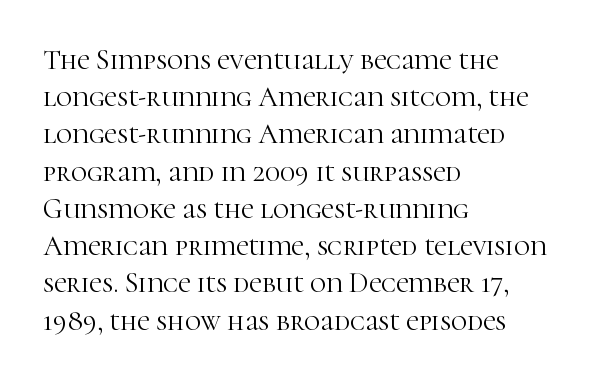
{"serif": "yes", "italic": "no", "bold": "no", "weight": "light", "width": "normal", "stroke_contrast": "high", "x_height": "medium", "monospaced": "no", "underline": "no", "align": "left", "line_spacing": "normal", "line_spacing_ratio": 1.33, "letter_spacing": "normal", "letter_spacing_em": 0.0, "glyph_px": 28}
